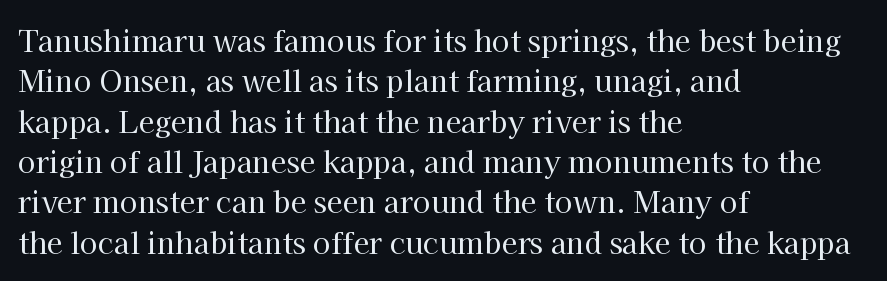
The image shows 29 px regular-weight serif type, upright; set left-aligned, normal line spacing (1.39x), normal letter spacing, not underlined; high stroke contrast and a medium x-height.
